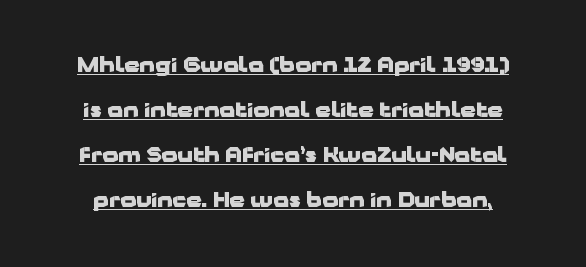
{"italic": "no", "bold": "yes", "underline": "yes", "line_spacing": "loose", "line_spacing_ratio": 2.25, "letter_spacing": "normal", "letter_spacing_em": 0.0, "glyph_px": 20}
